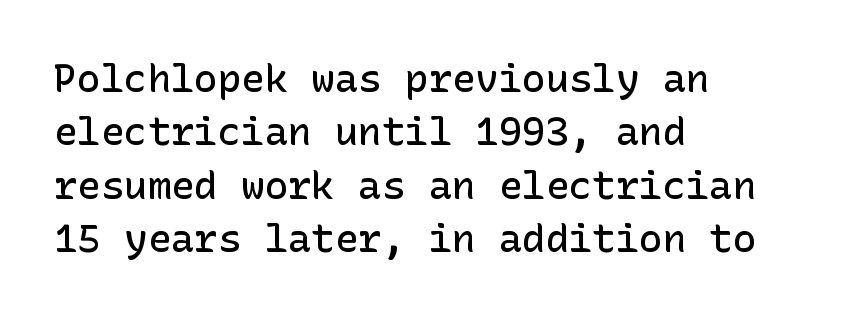
The image shows 39 px semibold sans-serif type, upright; set left-aligned, normal line spacing (1.37x), normal letter spacing, not underlined; low stroke contrast and a medium x-height.
